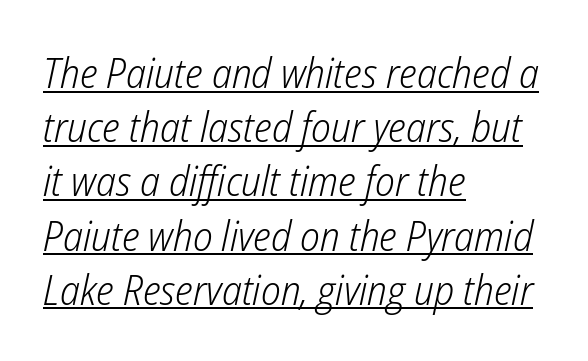
Q: Is the text bold? A: No.
Q: Is the text italic (slanted)? A: Yes, it leans right by about 12 degrees.
Q: Is the text underlined? A: Yes.
Q: How is the paragraph aligned? A: Left-aligned.
Q: Is the spacing between letters normal or unusually wide? A: Normal.
Q: Is the spacing between lines tight, normal or loose? A: Normal.
Q: Width (condensed, normal, or wide)? A: Condensed.
Q: Stroke contrast? A: Low.
Q: x-height? A: Medium.
Q: Monospaced? A: No.
